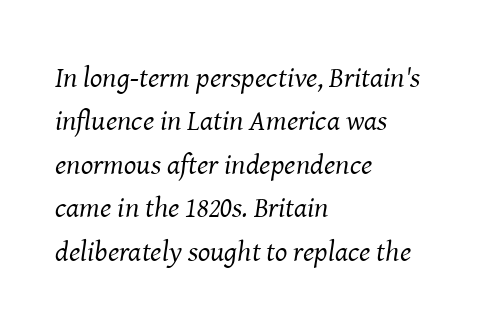
The image shows 29 px regular-weight serif type, italic (leaning right); set left-aligned, normal line spacing (1.5x), normal letter spacing, not underlined; medium stroke contrast and a medium x-height.
